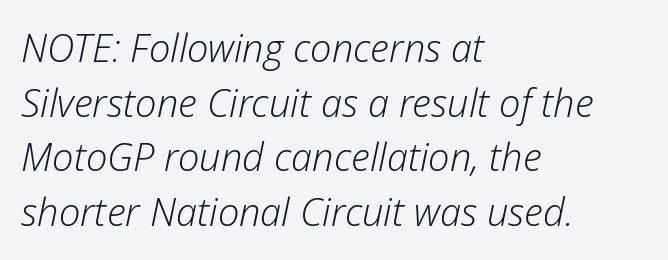
{"italic": "yes", "lean": "right", "slant_degrees": 12, "bold": "no", "weight": "light", "width": "normal", "stroke_contrast": "low", "x_height": "medium", "monospaced": "no", "underline": "no", "align": "left", "line_spacing": "normal", "line_spacing_ratio": 1.44, "letter_spacing": "normal", "letter_spacing_em": 0.0, "glyph_px": 38}
